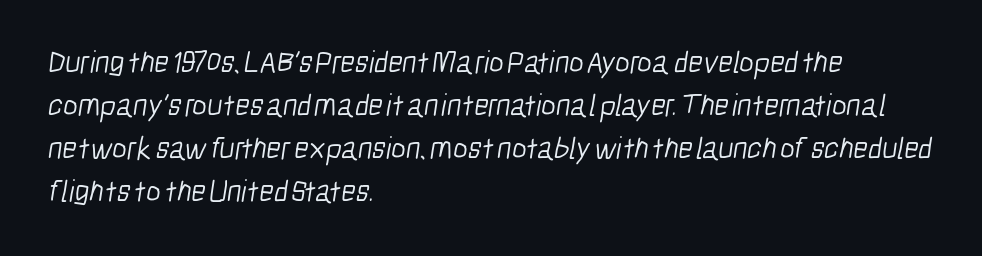
Horizontal bands of white between lines are of average thickness. The area under the type is left untouched. Note: no serifs on the glyphs. The rendering keeps characters at their native spacing. Character widths vary here, with narrow letters taking less room than wide ones.
